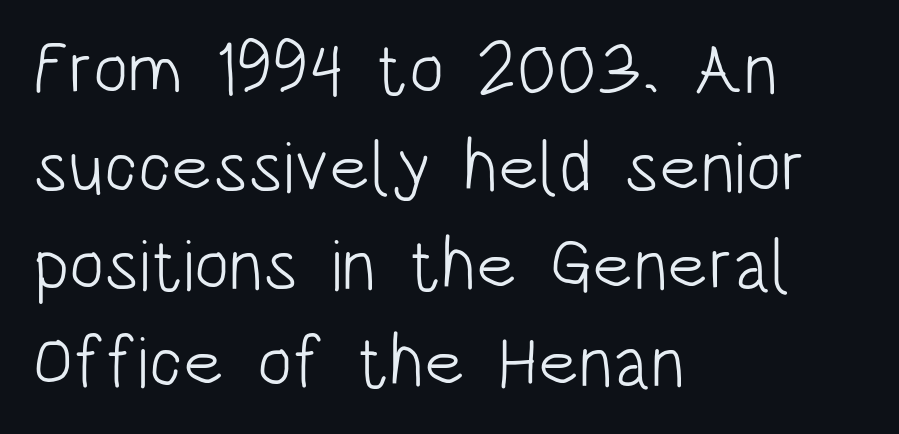
Vertical strokes here are truly vertical. Looks like regular typesetting: each glyph gets only the width it needs. The typeface chosen for these lines omits serifs. Each line starts at the same left margin while the right side varies.
